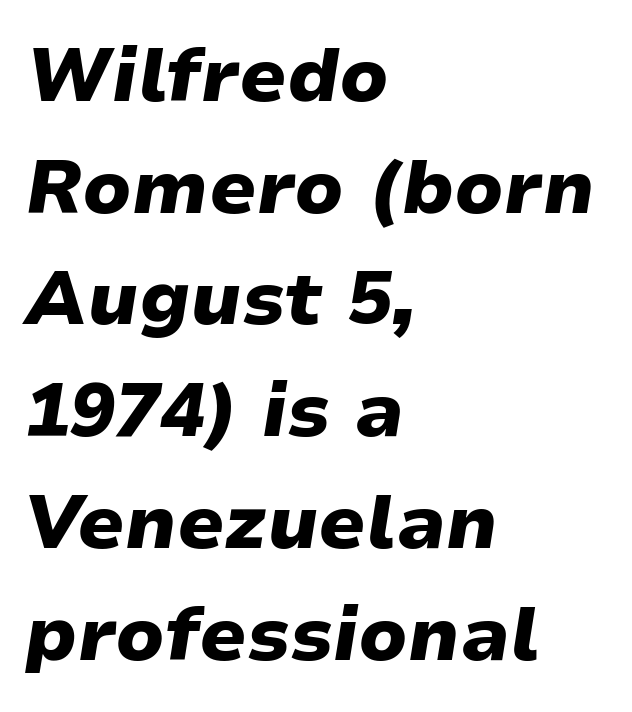
{"italic": "yes", "lean": "right", "slant_degrees": 9, "bold": "yes", "weight": "heavy", "width": "wide", "stroke_contrast": "low", "x_height": "medium", "monospaced": "no", "underline": "no", "align": "left", "line_spacing": "normal", "line_spacing_ratio": 1.49, "letter_spacing": "normal", "letter_spacing_em": 0.0, "glyph_px": 75}
